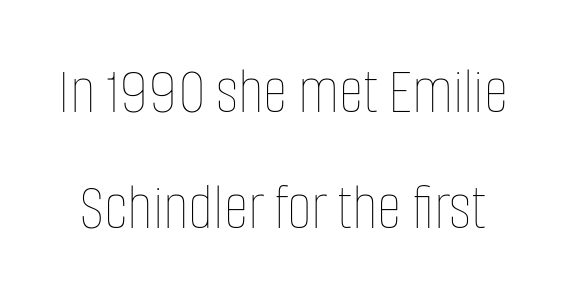
Q: Is the text bold? A: No.
Q: Is the text italic (slanted)? A: No, it is upright.
Q: Is the text underlined? A: No.
Q: Is the spacing between letters normal or unusually wide? A: Normal.
Q: Width (condensed, normal, or wide)? A: Condensed.
Q: Stroke contrast? A: Low.
Q: x-height? A: Large.
Q: Monospaced? A: No.
